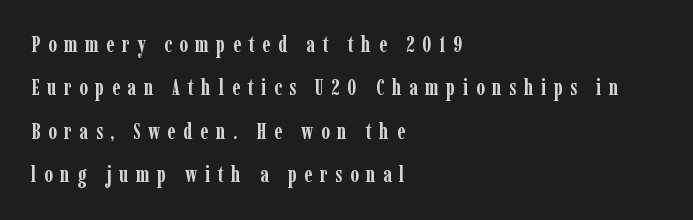
Q: Is the text bold? A: Yes.
Q: Is the text italic (slanted)? A: No, it is upright.
Q: Is the text underlined? A: No.
Q: How is the paragraph aligned? A: Left-aligned.
Q: Is the spacing between letters normal or unusually wide? A: Unusually wide.
Q: Is the spacing between lines tight, normal or loose? A: Loose.
